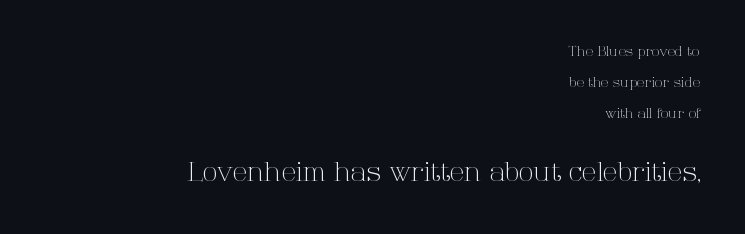
The image shows 27 px text type, upright; set right-aligned, loose line spacing (2.22x), normal letter spacing, not underlined; the second (bottom) block is 1.93x larger.
